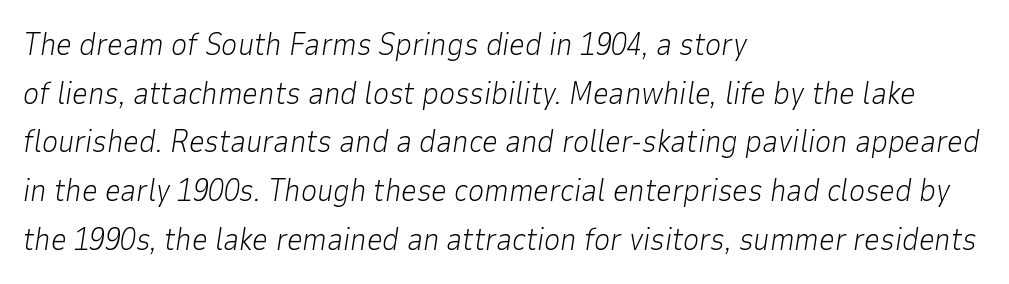
{"italic": "yes", "lean": "right", "slant_degrees": 9, "bold": "no", "weight": "light", "width": "normal", "stroke_contrast": "low", "x_height": "medium", "monospaced": "no", "underline": "no", "align": "left", "line_spacing": "normal", "line_spacing_ratio": 1.57, "letter_spacing": "normal", "letter_spacing_em": 0.0, "glyph_px": 31}
